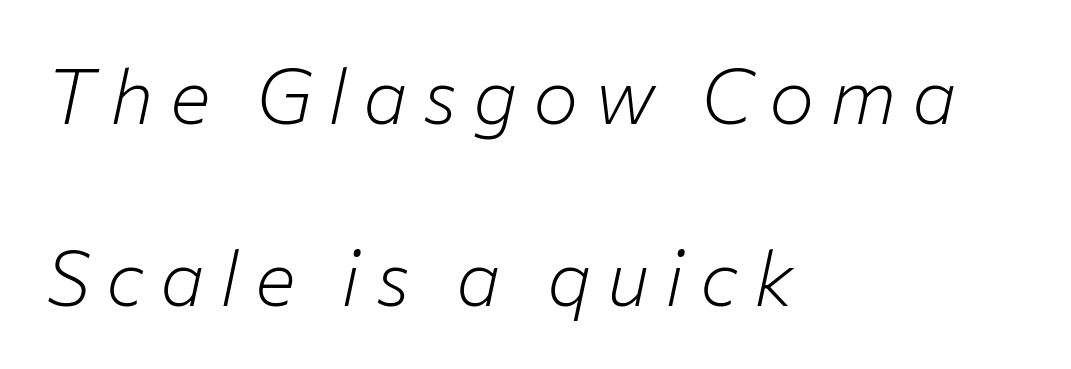
Q: Is the text bold? A: No.
Q: Is the text italic (slanted)? A: Yes, it leans right by about 12 degrees.
Q: Is the text underlined? A: No.
Q: How is the paragraph aligned? A: Left-aligned.
Q: Is the spacing between letters normal or unusually wide? A: Unusually wide.
Q: Is the spacing between lines tight, normal or loose? A: Loose.
Q: Width (condensed, normal, or wide)? A: Normal.
Q: Stroke contrast? A: Low.
Q: x-height? A: Medium.
Q: Monospaced? A: No.
